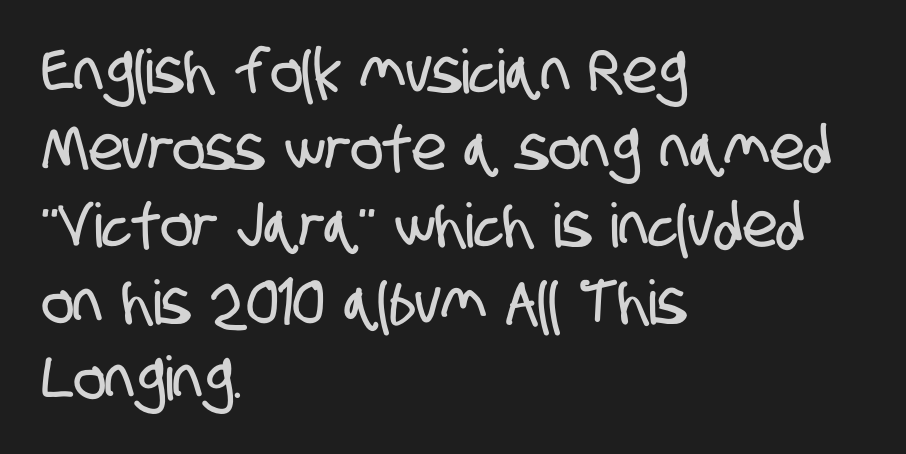
The image shows 61 px condensed sans-serif type; set left-aligned, normal line spacing (1.26x), normal letter spacing, not underlined; low stroke contrast and a large x-height.
